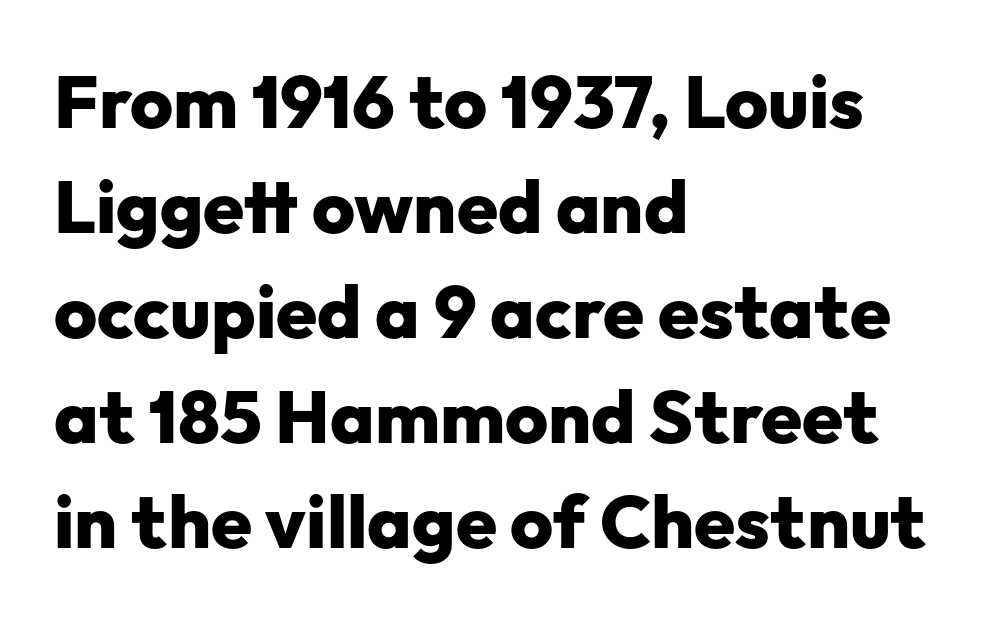
Q: Is the text bold? A: Yes.
Q: Is the text italic (slanted)? A: No, it is upright.
Q: Is the typeface a serif or a sans-serif typeface? A: Sans-serif.
Q: Is the text underlined? A: No.
Q: How is the paragraph aligned? A: Left-aligned.
Q: Is the spacing between letters normal or unusually wide? A: Normal.
Q: Is the spacing between lines tight, normal or loose? A: Normal.
Q: Width (condensed, normal, or wide)? A: Normal.
Q: Stroke contrast? A: Low.
Q: x-height? A: Medium.
Q: Monospaced? A: No.
